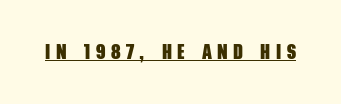
{"bold": "yes", "underline": "yes", "letter_spacing": "wide", "letter_spacing_em": 0.26, "glyph_px": 21}
